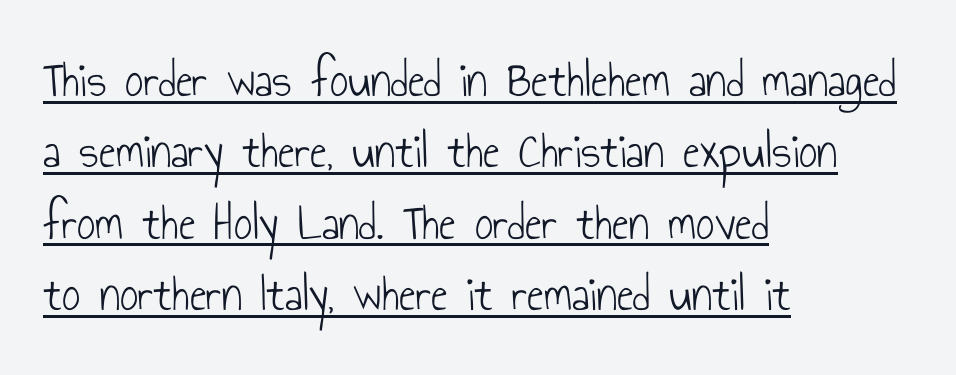
The image shows 51 px light, condensed sans-serif type, upright; set left-aligned, normal line spacing (1.4x), normal letter spacing, underlined; low stroke contrast and a small x-height.
